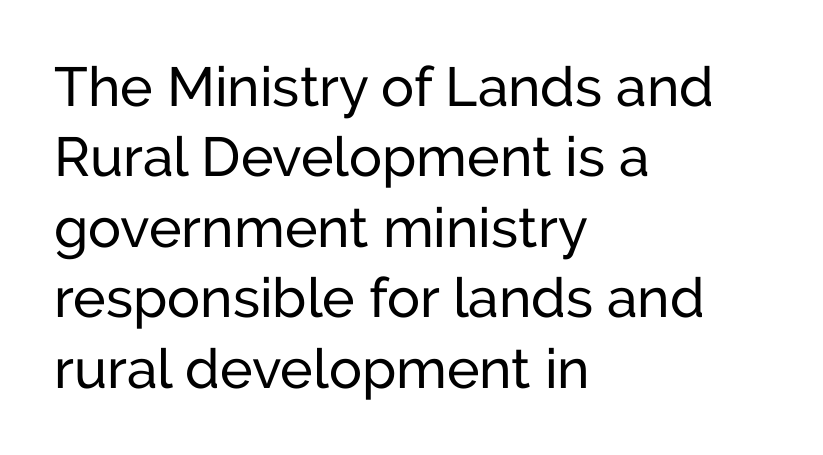
Q: Is the text bold? A: No.
Q: Is the text italic (slanted)? A: No, it is upright.
Q: Is the typeface a serif or a sans-serif typeface? A: Sans-serif.
Q: Is the text underlined? A: No.
Q: How is the paragraph aligned? A: Left-aligned.
Q: Is the spacing between letters normal or unusually wide? A: Normal.
Q: Is the spacing between lines tight, normal or loose? A: Normal.
Q: Width (condensed, normal, or wide)? A: Normal.
Q: Stroke contrast? A: Low.
Q: x-height? A: Medium.
Q: Monospaced? A: No.
